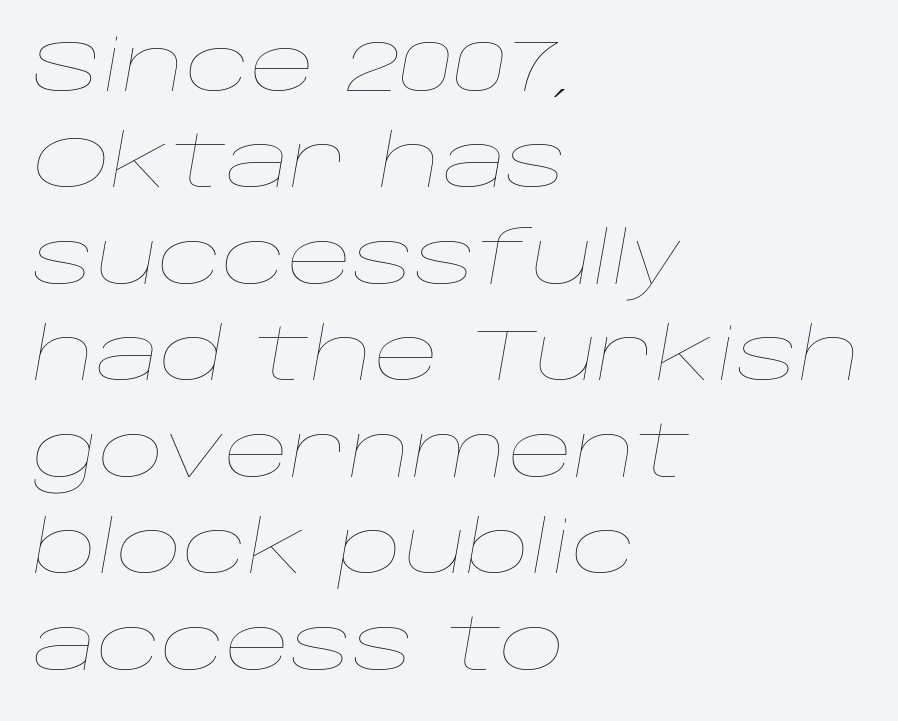
Q: Is the text bold? A: No.
Q: Is the text italic (slanted)? A: Yes, it leans right by about 10 degrees.
Q: Is the text underlined? A: No.
Q: How is the paragraph aligned? A: Left-aligned.
Q: Is the spacing between letters normal or unusually wide? A: Normal.
Q: Is the spacing between lines tight, normal or loose? A: Normal.
Q: Width (condensed, normal, or wide)? A: Wide.
Q: Stroke contrast? A: Low.
Q: x-height? A: Large.
Q: Monospaced? A: No.
